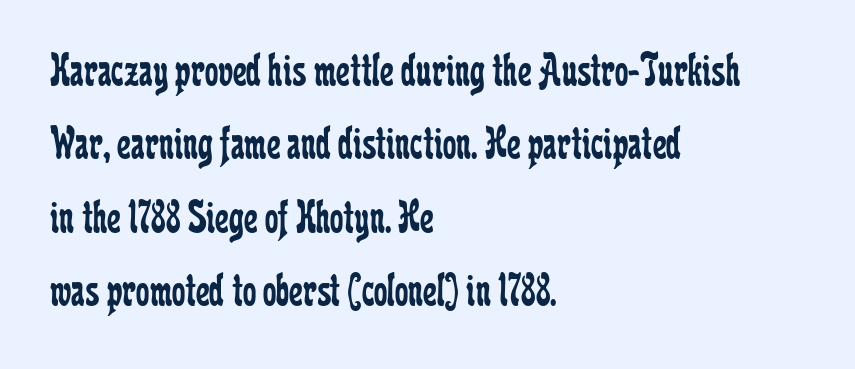
The image shows 48 px regular-weight, condensed serif type, upright; set left-aligned, normal line spacing (1.53x), normal letter spacing, not underlined; low stroke contrast and a medium x-height.
